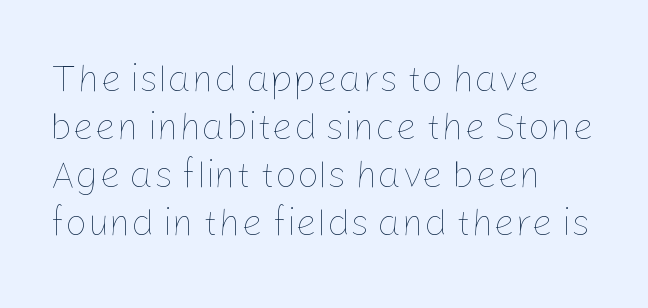
The image shows 38 px thin type, upright; set left-aligned, normal line spacing (1.26x), normal letter spacing, not underlined; low stroke contrast and a medium x-height.
